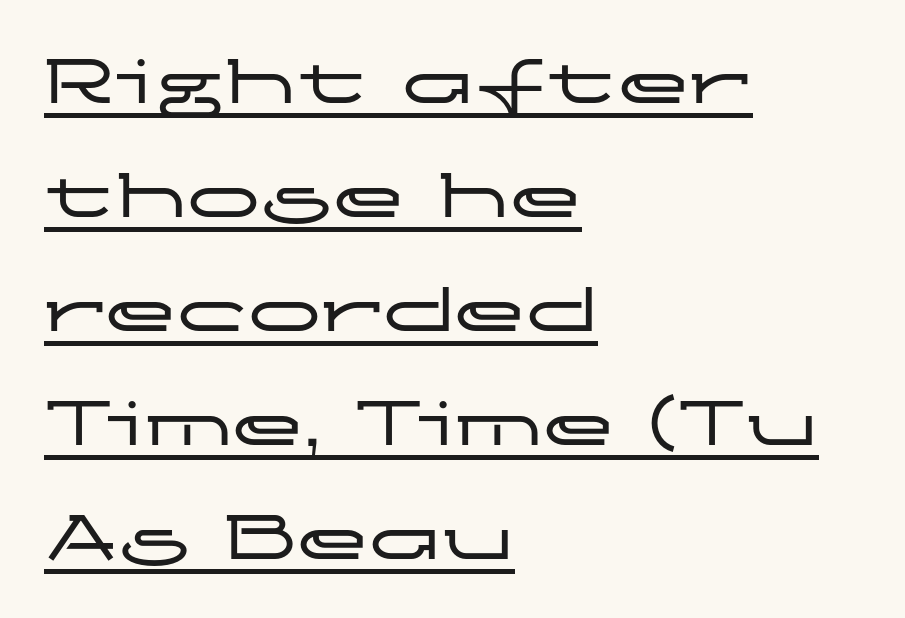
Q: Is the text italic (slanted)? A: No, it is upright.
Q: Is the typeface a serif or a sans-serif typeface? A: Sans-serif.
Q: Is the text underlined? A: Yes.
Q: How is the paragraph aligned? A: Left-aligned.
Q: Is the spacing between letters normal or unusually wide? A: Normal.
Q: Is the spacing between lines tight, normal or loose? A: Normal.
Q: Width (condensed, normal, or wide)? A: Wide.
Q: Stroke contrast? A: Low.
Q: x-height? A: Medium.
Q: Monospaced? A: No.
